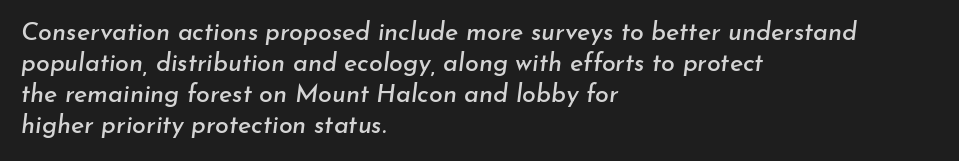
The image shows 25 px text type, italic (leaning right); set left-aligned, line spacing 1.24x, normal letter spacing, not underlined.
